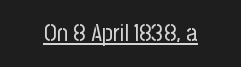
{"italic": "no", "bold": "no", "underline": "yes", "letter_spacing": "normal", "letter_spacing_em": 0.0, "glyph_px": 24}
